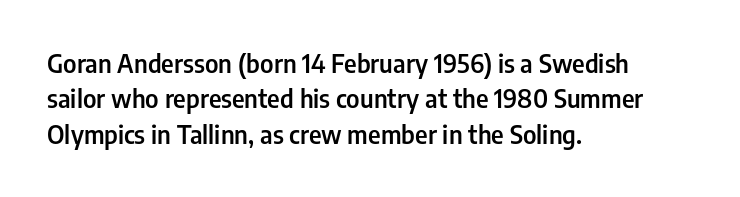
{"italic": "no", "bold": "semi", "underline": "no", "align": "left", "line_spacing": "normal", "line_spacing_ratio": 1.42, "letter_spacing": "normal", "letter_spacing_em": 0.0, "glyph_px": 25}
